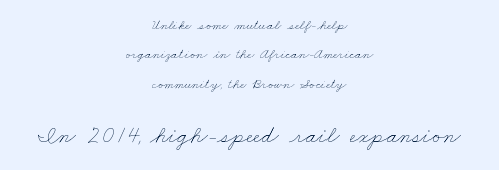
The image shows 24 px text type; set centered, loose line spacing (2.09x), normal letter spacing, not underlined; the second (bottom) block is 1.71x larger.
